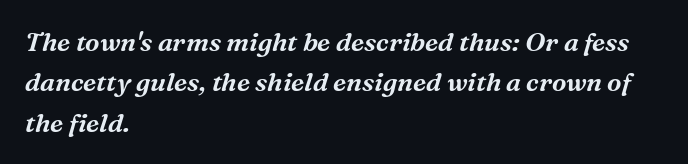
Q: Is the text italic (slanted)? A: Yes, it leans right by about 16 degrees.
Q: Is the text underlined? A: No.
Q: How is the paragraph aligned? A: Left-aligned.
Q: Is the spacing between letters normal or unusually wide? A: Normal.
Q: Is the spacing between lines tight, normal or loose? A: Normal.
